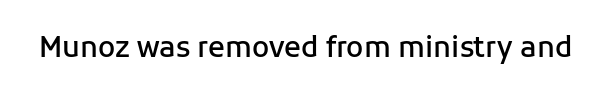
The image shows 28 px semibold sans-serif type, upright; set normal letter spacing, not underlined; low stroke contrast and a medium x-height.
